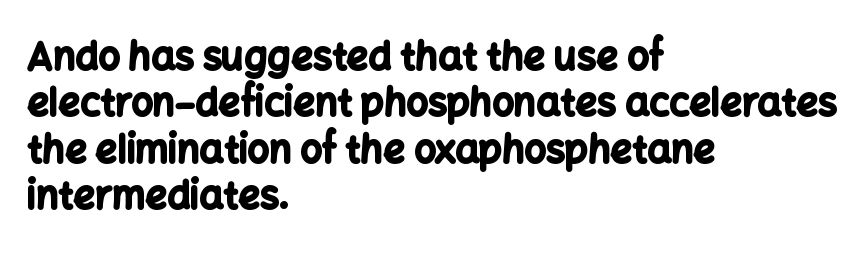
The face used here is rendered with its standard letterfit. Typographically, this falls in the sans-serif category. Varying glyph widths throughout — classic text-font behaviour. Caption: multi-line text, flush left, ragged right.
